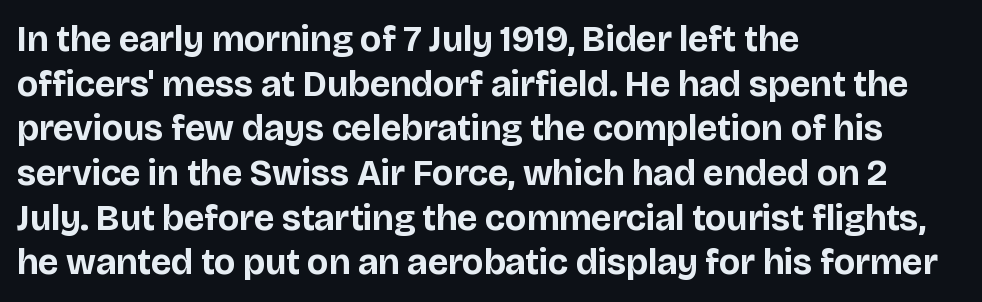
Q: Is the text bold? A: Yes.
Q: Is the text italic (slanted)? A: No, it is upright.
Q: Is the typeface a serif or a sans-serif typeface? A: Sans-serif.
Q: Is the text underlined? A: No.
Q: How is the paragraph aligned? A: Left-aligned.
Q: Is the spacing between letters normal or unusually wide? A: Normal.
Q: Width (condensed, normal, or wide)? A: Normal.
Q: Stroke contrast? A: Low.
Q: x-height? A: Large.
Q: Monospaced? A: No.
